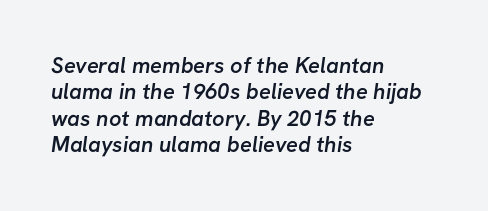
Q: Is the text bold? A: Semi-bold.
Q: Is the text underlined? A: No.
Q: How is the paragraph aligned? A: Left-aligned.
Q: Is the spacing between letters normal or unusually wide? A: Normal.
